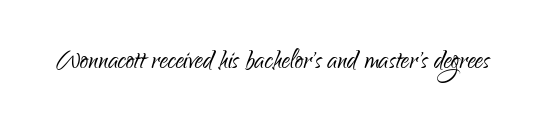
Q: Is the text bold? A: No.
Q: Is the text italic (slanted)? A: Yes.
Q: Is the typeface a serif or a sans-serif typeface? A: Sans-serif.
Q: Is the text underlined? A: No.
Q: Is the spacing between letters normal or unusually wide? A: Normal.
Q: Width (condensed, normal, or wide)? A: Condensed.
Q: Stroke contrast? A: Low.
Q: x-height? A: Small.
Q: Monospaced? A: No.
